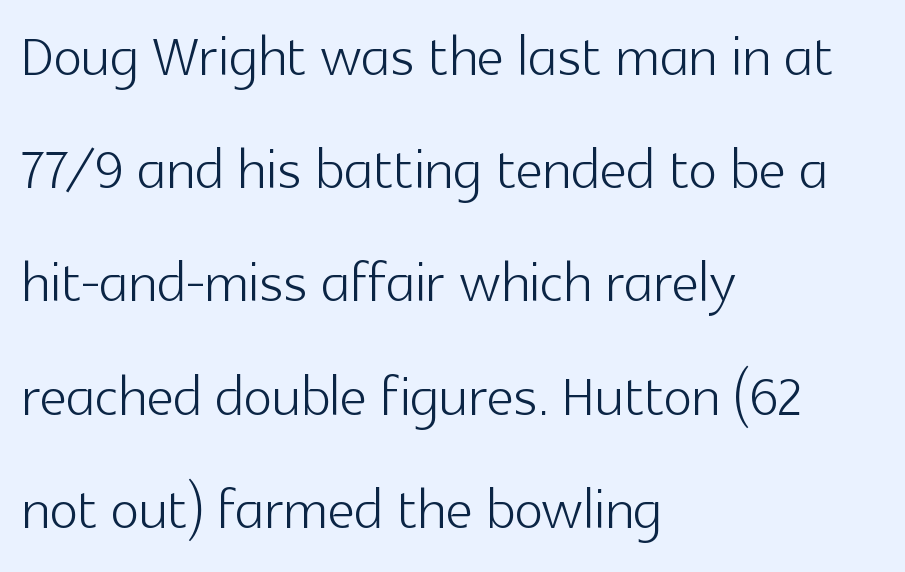
This is sans-serif lettering, the kind often seen on screens and signage. The letterforms sit at book weight or below. Lines of text with bare space underneath. This rendering uses left alignment, leaving the right contour irregular. The typography opts for an upright posture over an oblique one. Summary of vertical rhythm: regular, with standard interline spacing.
